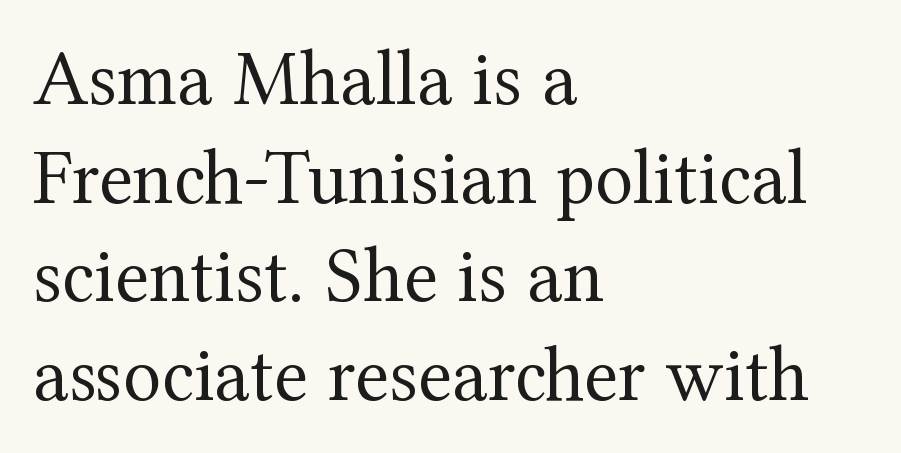
Varying glyph widths throughout — classic text-font behaviour. Clear beneath every line of the passage. The typesetting does not lean heavy: it is not bold. Does extra space separate the letters? No, they use regular spacing. Stroke terminals: seriffed.
